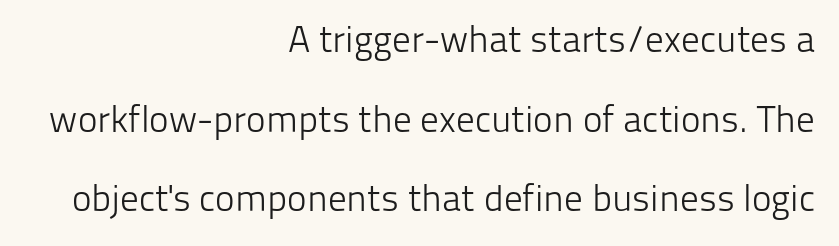
Q: Is the text bold? A: No.
Q: Is the text italic (slanted)? A: No, it is upright.
Q: Is the typeface a serif or a sans-serif typeface? A: Sans-serif.
Q: Is the text underlined? A: No.
Q: How is the paragraph aligned? A: Right-aligned.
Q: Is the spacing between letters normal or unusually wide? A: Normal.
Q: Is the spacing between lines tight, normal or loose? A: Loose.
Q: Width (condensed, normal, or wide)? A: Normal.
Q: Stroke contrast? A: Low.
Q: x-height? A: Medium.
Q: Monospaced? A: No.
